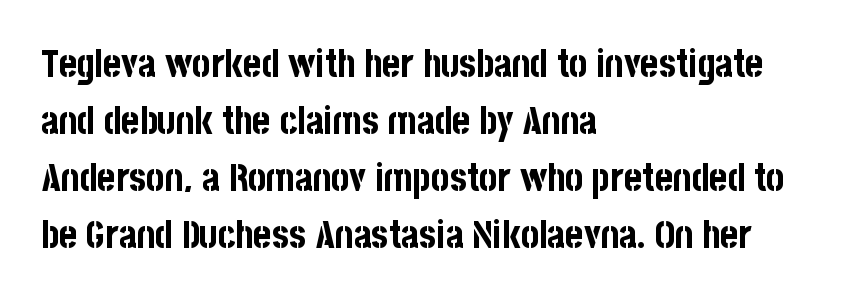
The image shows 38 px bold, condensed sans-serif type, upright; set left-aligned, normal line spacing (1.5x), normal letter spacing, not underlined; low stroke contrast and a large x-height.
